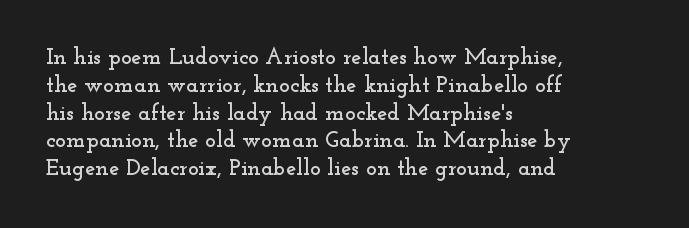
{"italic": "no", "underline": "no", "align": "left", "line_spacing_ratio": 1.21, "letter_spacing": "normal", "letter_spacing_em": 0.0, "glyph_px": 23}
